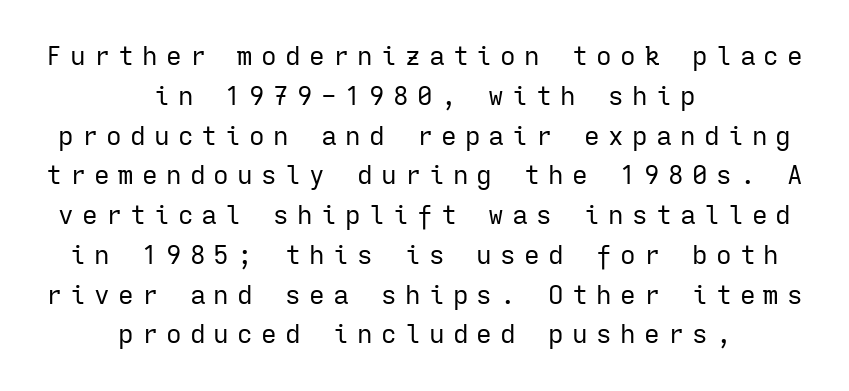
The image shows 26 px text type, upright; set centered, normal line spacing (1.53x), unusually wide letter spacing (+0.32 em), not underlined.
